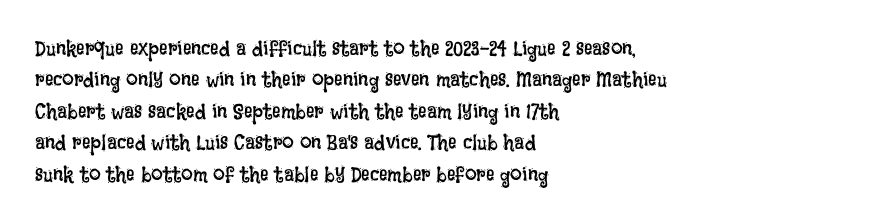
The image shows 21 px text type, upright; set left-aligned, normal line spacing (1.5x), normal letter spacing, not underlined.
